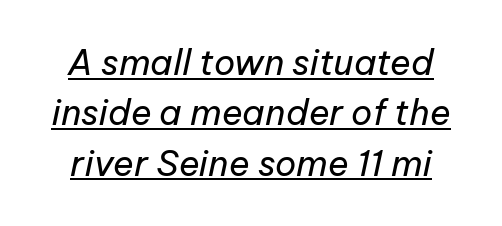
Q: Is the text bold? A: No.
Q: Is the text italic (slanted)? A: Yes, it leans right by about 12 degrees.
Q: Is the text underlined? A: Yes.
Q: Is the spacing between letters normal or unusually wide? A: Normal.
Q: Is the spacing between lines tight, normal or loose? A: Normal.
Q: Width (condensed, normal, or wide)? A: Normal.
Q: Stroke contrast? A: Low.
Q: x-height? A: Medium.
Q: Monospaced? A: No.
